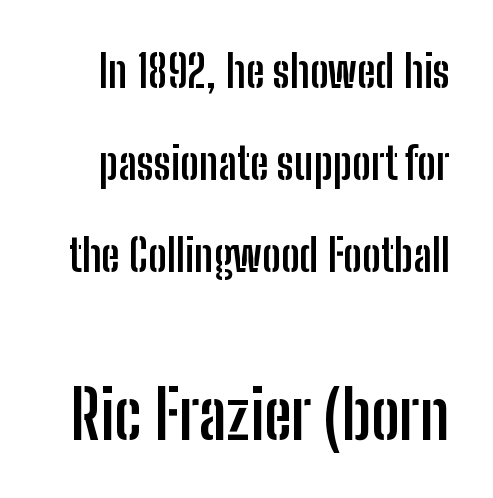
{"serif": "no", "italic": "no", "bold": "yes", "weight": "semibold", "width": "condensed", "stroke_contrast": "low", "x_height": "medium", "monospaced": "no", "underline": "no", "line_spacing": "loose", "line_spacing_ratio": 2.04, "letter_spacing": "normal", "letter_spacing_em": 0.0, "larger_block": "second", "size_ratio": 1.51, "glyph_px": 68}
